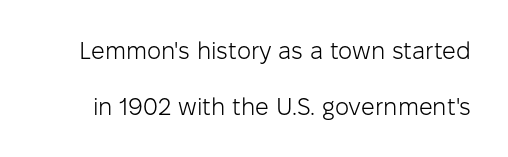
Airy leading. Tracking here is standard; glyphs follow each other at the usual distance. The font sits on the lighter half of the weight spectrum, regular included. The axis of the letterforms is exactly vertical. The foot of each line stays bare and open.
